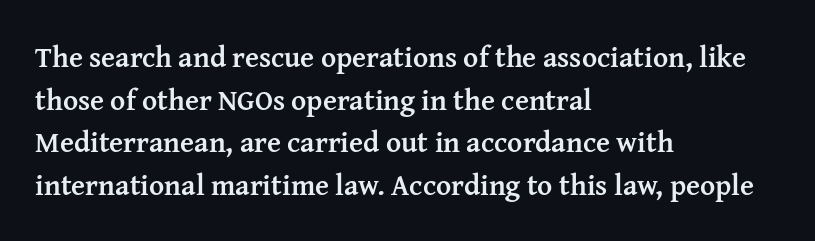
The image shows 29 px semibold serif type, upright; set left-aligned, normal line spacing (1.47x), normal letter spacing, not underlined; medium stroke contrast and a medium x-height.
